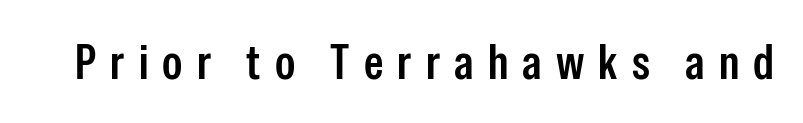
The image shows 49 px condensed sans-serif type, upright; set unusually wide letter spacing (+0.29 em), not underlined; low stroke contrast and a medium x-height.
